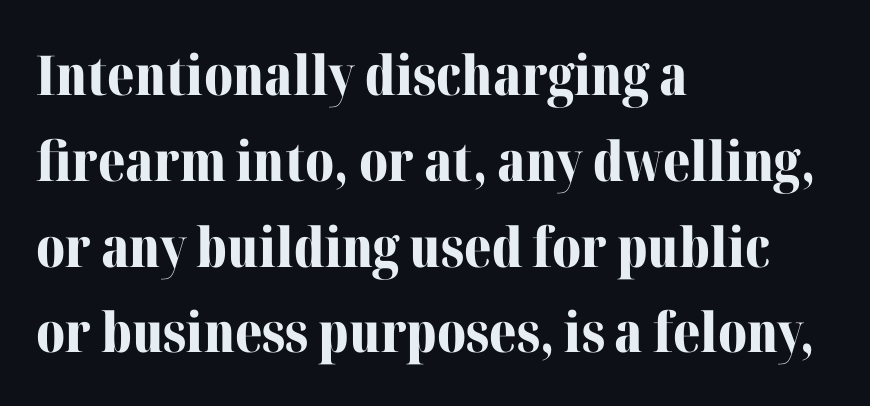
The image shows 55 px bold serif type, upright; set left-aligned, normal line spacing (1.56x), normal letter spacing, not underlined; medium stroke contrast and a medium x-height.
